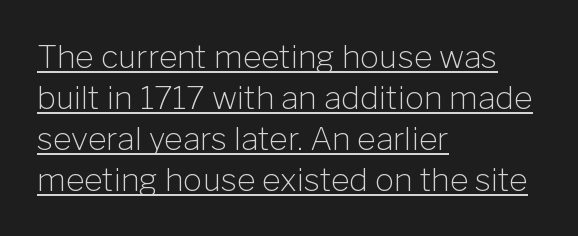
{"serif": "no", "italic": "no", "bold": "no", "weight": "light", "width": "normal", "stroke_contrast": "low", "x_height": "medium", "monospaced": "no", "underline": "yes", "align": "left", "line_spacing": "normal", "line_spacing_ratio": 1.28, "letter_spacing": "normal", "letter_spacing_em": 0.0, "glyph_px": 32}
